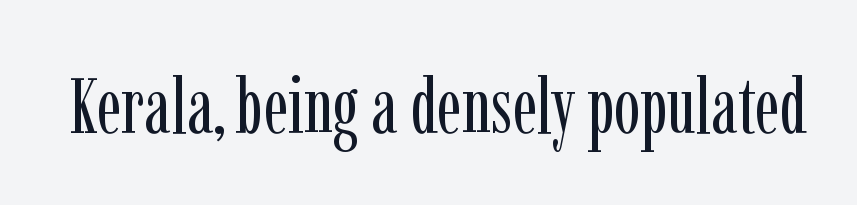
{"serif": "yes", "italic": "no", "bold": "no", "weight": "regular", "width": "condensed", "stroke_contrast": "low", "x_height": "medium", "monospaced": "no", "underline": "no", "letter_spacing": "normal", "letter_spacing_em": 0.0, "glyph_px": 78}
